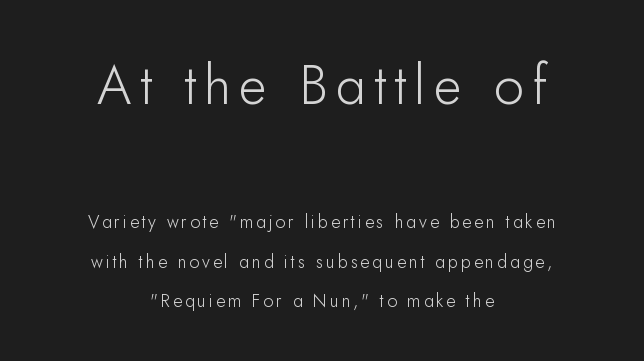
The image shows 54 px light sans-serif type, upright; set centered, loose line spacing (2.2x), not underlined; the first (top) block is 3.0x larger; low stroke contrast and a small x-height.
